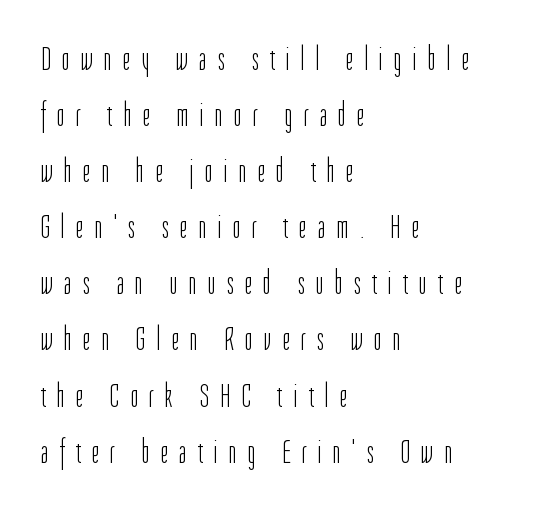
The letters advance in unequal steps, a hallmark of proportional type. This sample keeps an unexceptional amount of space between lines. The tracking reads as deliberately expanded to a designer's eye. Vertical stems look standard width or narrower in stroke. It's the straight-up-and-down kind of type.
